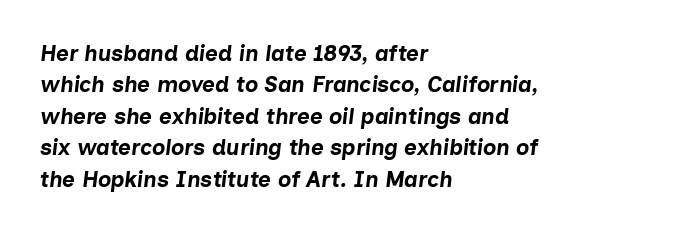
A typesetter would call this leading conventional body-copy spacing. The line texture is even and compact thanks to regular tracking. The typesetting leans heavy: a genuine bold. Compared with ordinary roman type, these characters are visibly tilted.
